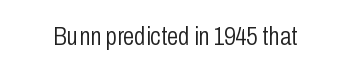
A roman cut, with each character standing at attention. Decoration check: the copy has no underline. The gaps between neighbouring characters are ordinary and unremarkable. Bold? No — there's no thickening of the strokes.
